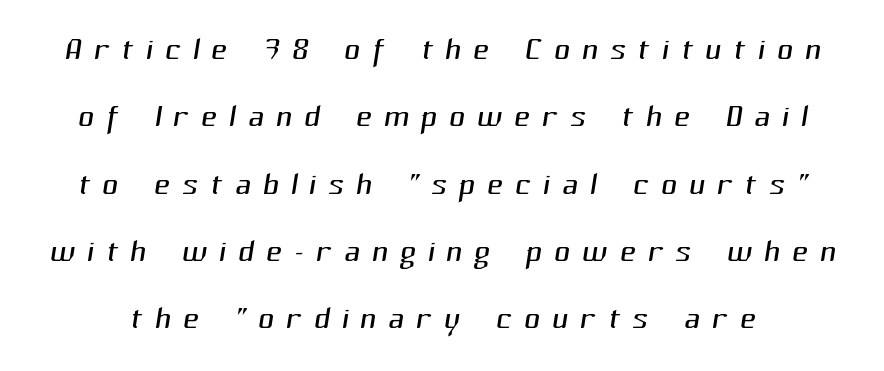
{"serif": "no", "bold": "no", "weight": "light", "width": "normal", "stroke_contrast": "medium", "x_height": "medium", "monospaced": "no", "underline": "no", "line_spacing": "normal", "line_spacing_ratio": 1.53, "letter_spacing": "wide", "letter_spacing_em": 0.27, "glyph_px": 44}
